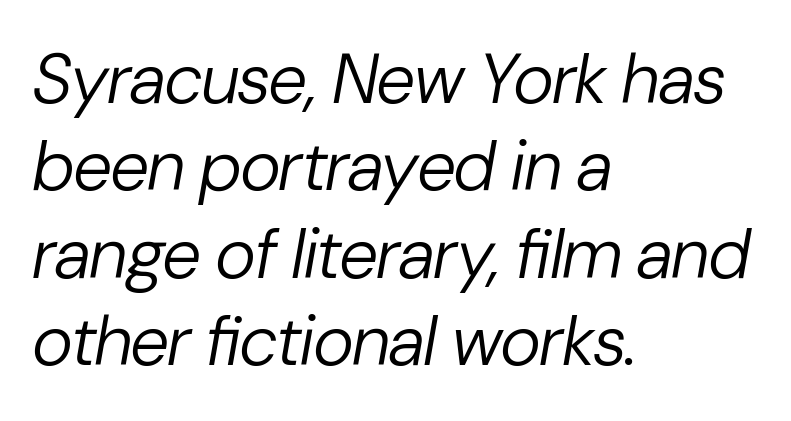
{"italic": "yes", "lean": "right", "slant_degrees": 10, "bold": "no", "weight": "regular", "width": "normal", "stroke_contrast": "low", "x_height": "medium", "monospaced": "no", "underline": "no", "align": "left", "line_spacing": "normal", "line_spacing_ratio": 1.25, "letter_spacing": "normal", "letter_spacing_em": 0.0, "glyph_px": 70}
